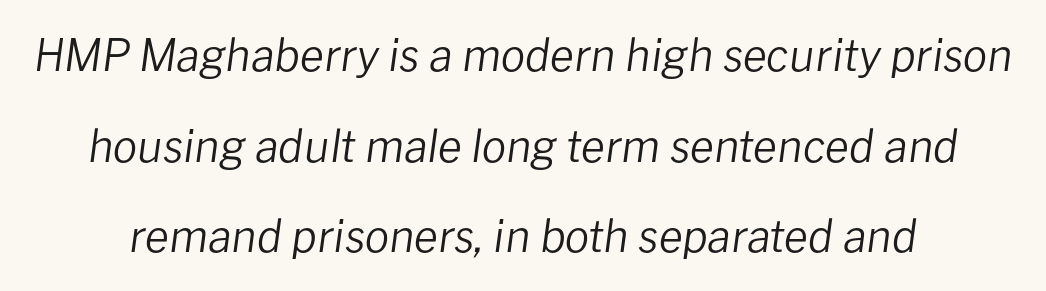
The letters are slanted; this is an italic face. Each word holds together tightly as a unit, with standard inter-letter gaps. Letters have the restrained weight of plain body copy at most. Underlining? Definitely not there.
